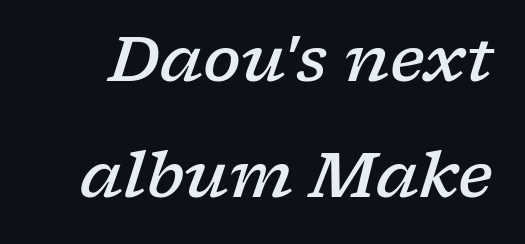
{"serif": "yes", "italic": "yes", "lean": "right", "slant_degrees": 17, "bold": "semi", "weight": "semibold", "width": "wide", "stroke_contrast": "low", "x_height": "medium", "monospaced": "no", "underline": "no", "line_spacing_ratio": 1.84, "letter_spacing": "normal", "letter_spacing_em": 0.0, "glyph_px": 63}
